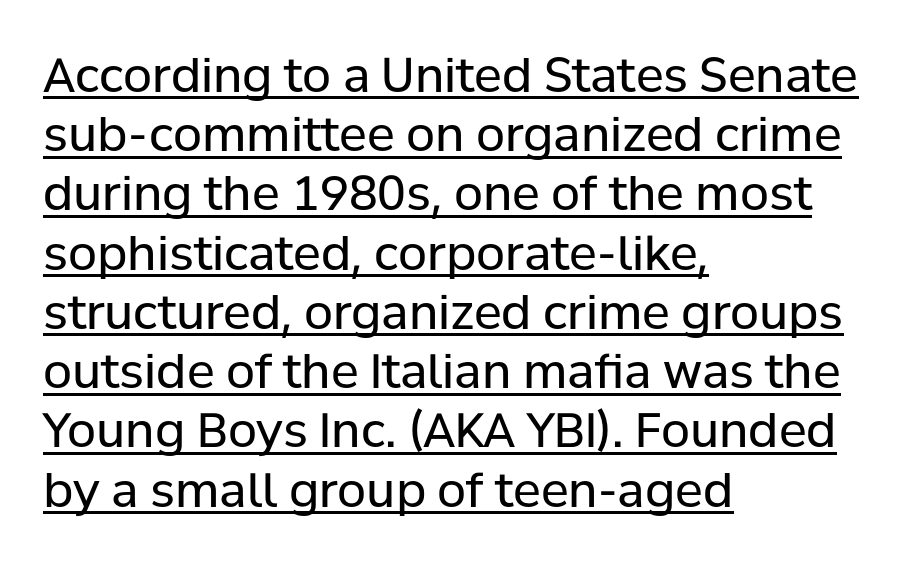
The image shows 47 px regular-weight sans-serif type, upright; set left-aligned, normal line spacing (1.26x), normal letter spacing, underlined; low stroke contrast and a medium x-height.
